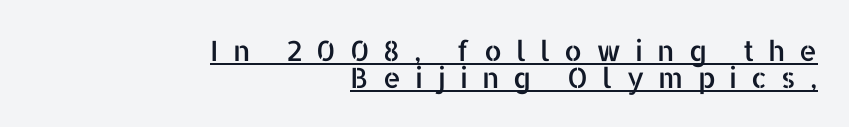
The image shows 28 px sans-serif type, upright; set right-aligned, tight line spacing (0.95x), unusually wide letter spacing (+0.5 em), underlined; low stroke contrast and a medium x-height.
